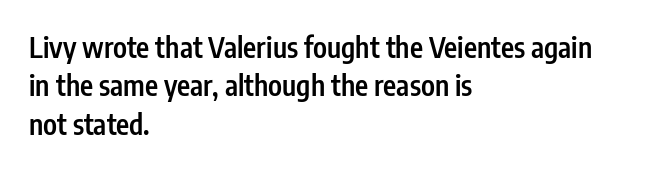
Q: Is the text bold? A: Semi-bold.
Q: Is the text italic (slanted)? A: No, it is upright.
Q: Is the typeface a serif or a sans-serif typeface? A: Sans-serif.
Q: Is the text underlined? A: No.
Q: How is the paragraph aligned? A: Left-aligned.
Q: Is the spacing between letters normal or unusually wide? A: Normal.
Q: Is the spacing between lines tight, normal or loose? A: Normal.
Q: Width (condensed, normal, or wide)? A: Condensed.
Q: Stroke contrast? A: Low.
Q: x-height? A: Medium.
Q: Monospaced? A: No.
